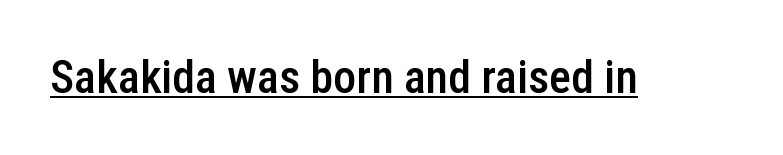
Q: Is the text bold? A: Semi-bold.
Q: Is the text italic (slanted)? A: No, it is upright.
Q: Is the typeface a serif or a sans-serif typeface? A: Sans-serif.
Q: Is the text underlined? A: Yes.
Q: Is the spacing between letters normal or unusually wide? A: Normal.
Q: Width (condensed, normal, or wide)? A: Condensed.
Q: Stroke contrast? A: Low.
Q: x-height? A: Medium.
Q: Monospaced? A: No.
